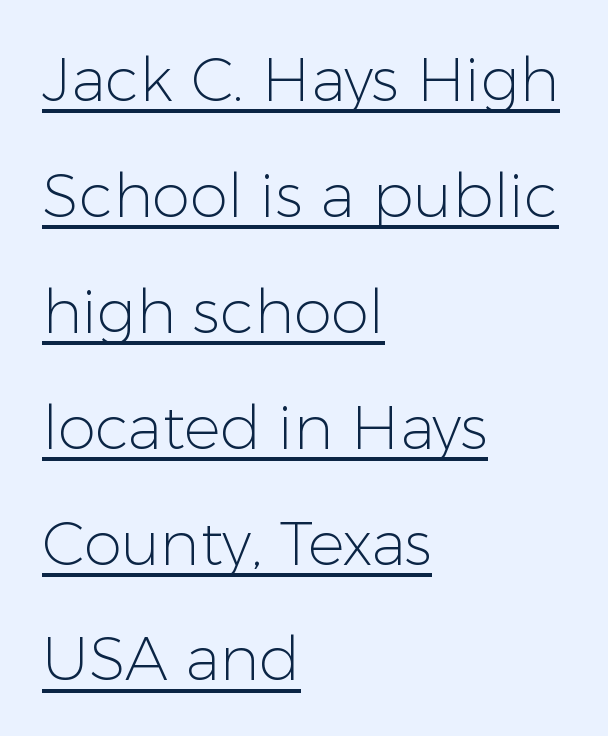
The image shows 61 px light sans-serif type, upright; set left-aligned, loose line spacing (1.9x), normal letter spacing, underlined; low stroke contrast and a medium x-height.
